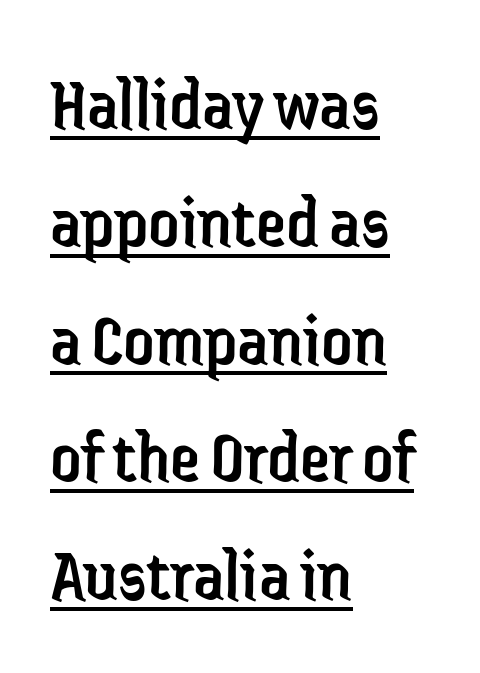
The image shows 76 px regular-weight, condensed sans-serif type, upright; set left-aligned, normal line spacing (1.55x), normal letter spacing, underlined; low stroke contrast and a medium x-height.
